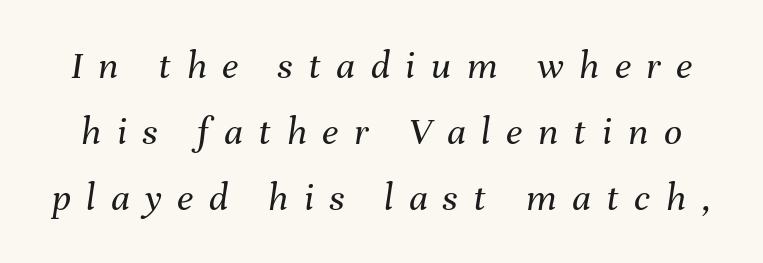
The letters look calm and open, with moderate or lighter stems. Here the designer chose a conventional face with non-uniform glyph widths. What stands out about the letter spacing? Its width — letters are far apart. The string is rendered with underlining switched off. The axis of the letterforms is tilted away from vertical. What's the leading like? Ordinary, nothing unusual.
